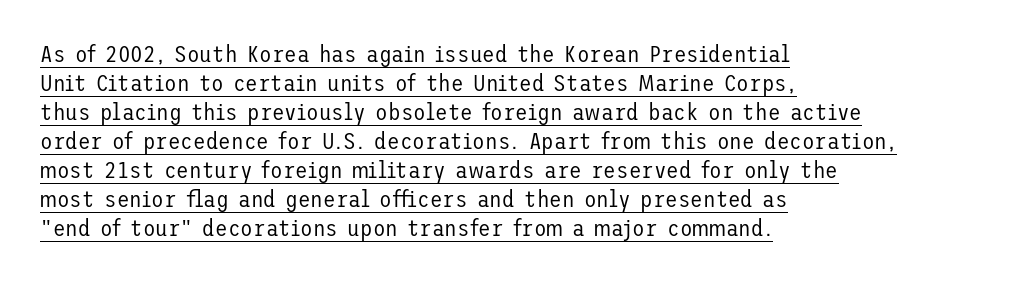
{"italic": "no", "bold": "no", "underline": "yes", "align": "left", "line_spacing": "normal", "line_spacing_ratio": 1.26, "letter_spacing": "normal", "letter_spacing_em": 0.0, "glyph_px": 23}
